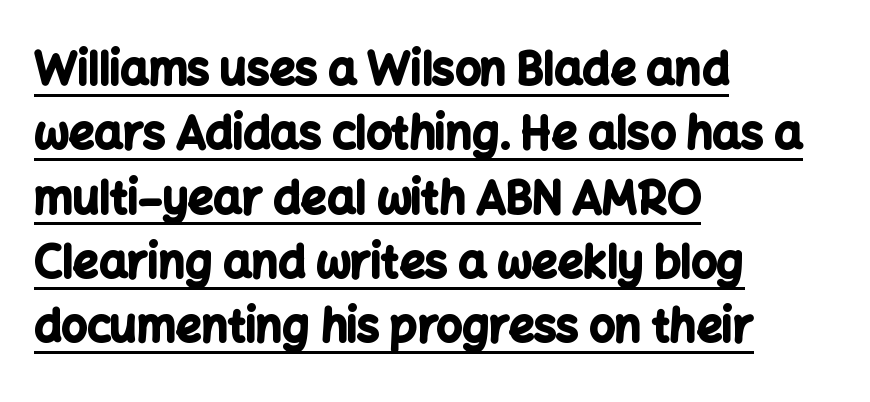
Each line starts at the same left margin while the right side varies. How are the letters spaced? Ordinarily, with no added tracking. In terms of weight, the rendering is a true, heavy bold. A rule runs beneath these lines of type.
